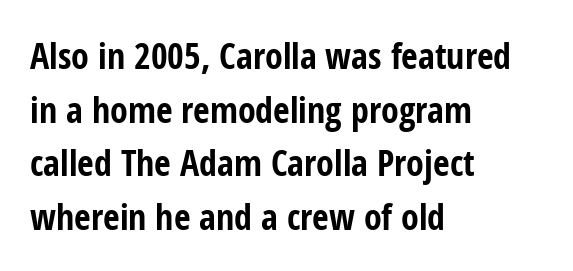
Q: Is the text bold? A: Yes.
Q: Is the text italic (slanted)? A: No, it is upright.
Q: Is the typeface a serif or a sans-serif typeface? A: Sans-serif.
Q: Is the text underlined? A: No.
Q: How is the paragraph aligned? A: Left-aligned.
Q: Is the spacing between letters normal or unusually wide? A: Normal.
Q: Is the spacing between lines tight, normal or loose? A: Normal.
Q: Width (condensed, normal, or wide)? A: Condensed.
Q: Stroke contrast? A: Low.
Q: x-height? A: Medium.
Q: Monospaced? A: No.
